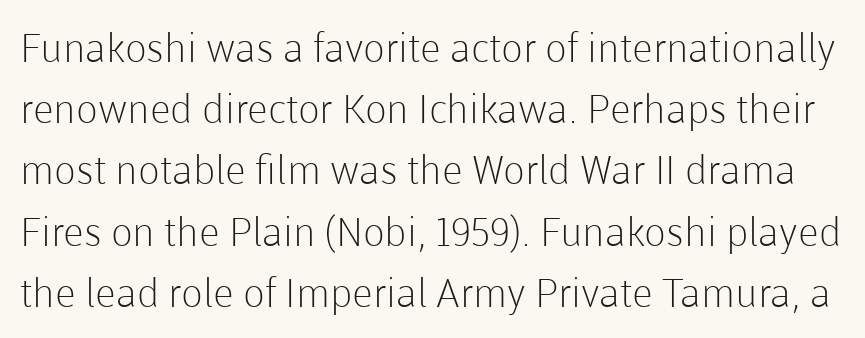
The image shows 40 px light sans-serif type, upright; set normal line spacing (1.53x), normal letter spacing, not underlined; low stroke contrast and a medium x-height.
